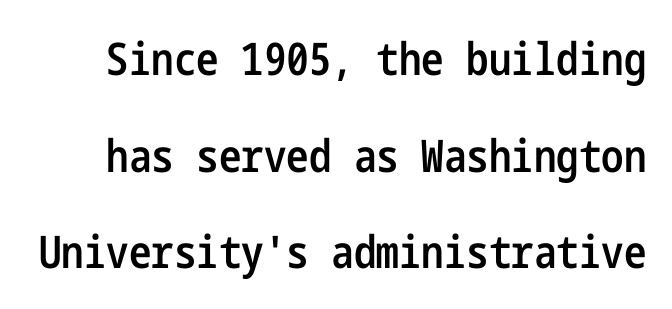
Q: Is the text bold? A: Semi-bold.
Q: Is the text italic (slanted)? A: No, it is upright.
Q: Is the typeface a serif or a sans-serif typeface? A: Sans-serif.
Q: Is the text underlined? A: No.
Q: Is the spacing between letters normal or unusually wide? A: Normal.
Q: Is the spacing between lines tight, normal or loose? A: Loose.
Q: Width (condensed, normal, or wide)? A: Condensed.
Q: Stroke contrast? A: Low.
Q: x-height? A: Medium.
